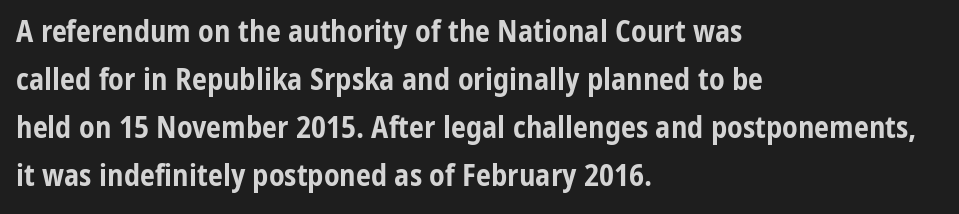
{"serif": "no", "italic": "no", "bold": "yes", "weight": "bold", "width": "condensed", "stroke_contrast": "low", "x_height": "medium", "monospaced": "no", "underline": "no", "align": "left", "line_spacing": "normal", "line_spacing_ratio": 1.6, "letter_spacing": "normal", "letter_spacing_em": 0.0, "glyph_px": 30}
